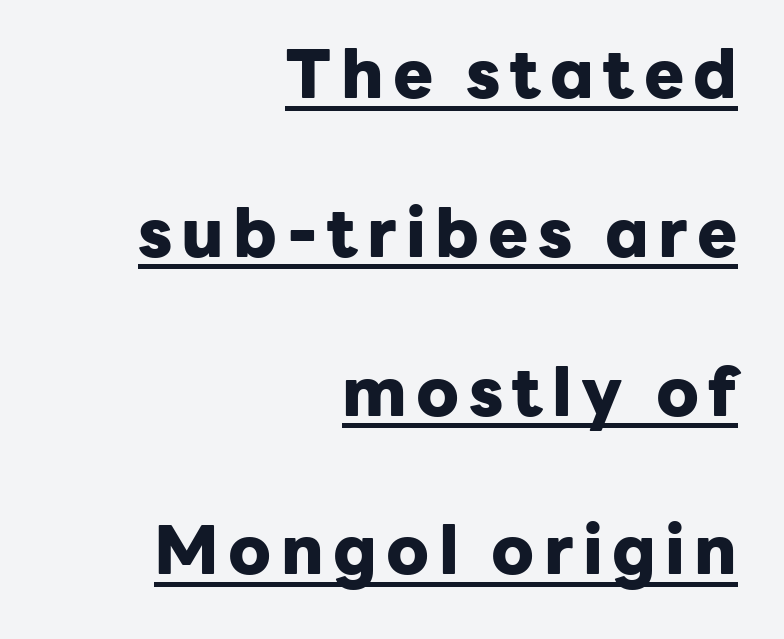
Q: Is the text bold? A: Yes.
Q: Is the text italic (slanted)? A: No, it is upright.
Q: Is the typeface a serif or a sans-serif typeface? A: Sans-serif.
Q: Is the text underlined? A: Yes.
Q: How is the paragraph aligned? A: Right-aligned.
Q: Is the spacing between lines tight, normal or loose? A: Loose.
Q: Width (condensed, normal, or wide)? A: Normal.
Q: Stroke contrast? A: Low.
Q: x-height? A: Medium.
Q: Monospaced? A: No.
